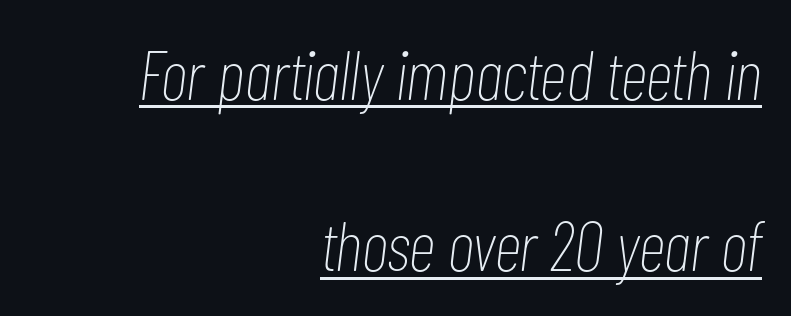
Q: Is the text bold? A: No.
Q: Is the text italic (slanted)? A: Yes, it leans right by about 7 degrees.
Q: Is the text underlined? A: Yes.
Q: How is the paragraph aligned? A: Right-aligned.
Q: Is the spacing between letters normal or unusually wide? A: Normal.
Q: Is the spacing between lines tight, normal or loose? A: Loose.
Q: Width (condensed, normal, or wide)? A: Condensed.
Q: Stroke contrast? A: Low.
Q: x-height? A: Medium.
Q: Monospaced? A: No.
